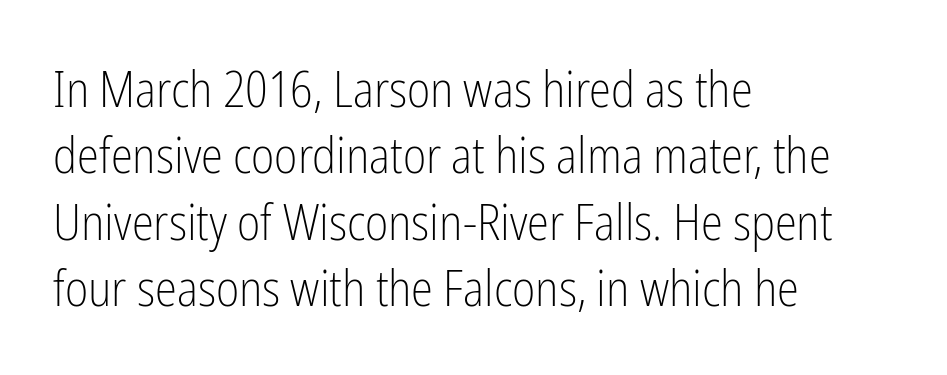
The weight would be labelled regular, book, light, or lighter still. It's the straight-up-and-down kind of type. Each line starts at the same left margin while the right side varies. Note the varied advance widths — an 'i' is clearly narrower than an 'm'. A normal amount of white space separates one row of letters from the next. These lines keep a tight, regular rhythm from letter to letter.
